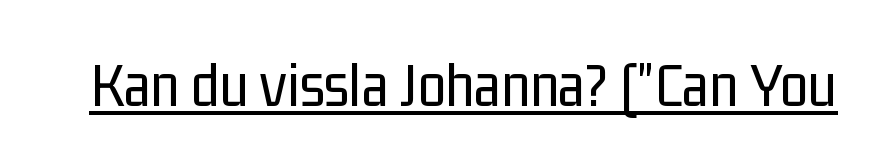
The typesetter has applied underlining to the passage shown. Stroke terminals: plain, sans-serif. There is no visible air inserted between adjacent glyphs. Summary of weight: not heavy and not bold. The specimen reads as upright at a glance.
